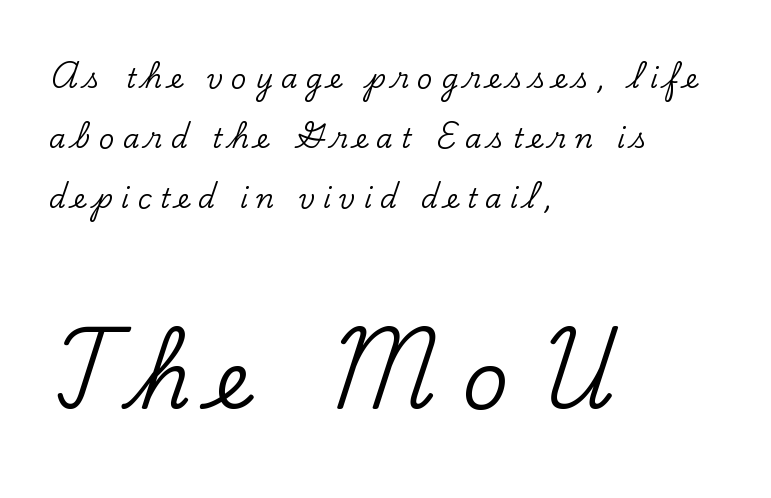
The image shows 80 px serif type; set left-aligned, loose line spacing (2.22x), unusually wide letter spacing (+0.3 em), not underlined; the second (bottom) block is 2.96x larger; low stroke contrast and a small x-height.
